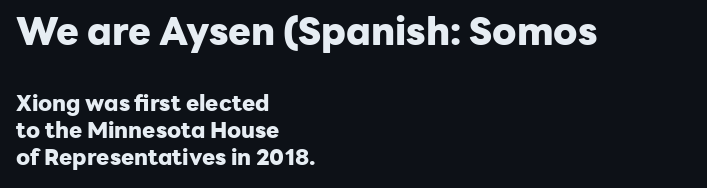
Q: Is the text bold? A: Yes.
Q: Is the text italic (slanted)? A: No, it is upright.
Q: Is the typeface a serif or a sans-serif typeface? A: Sans-serif.
Q: Is the text underlined? A: No.
Q: How is the paragraph aligned? A: Left-aligned.
Q: Is the spacing between letters normal or unusually wide? A: Normal.
Q: Which block of text is set in a larger size, the first (top) or the second (bottom)? A: The first (top) one.
Q: Width (condensed, normal, or wide)? A: Normal.
Q: Stroke contrast? A: Low.
Q: x-height? A: Medium.
Q: Monospaced? A: No.
